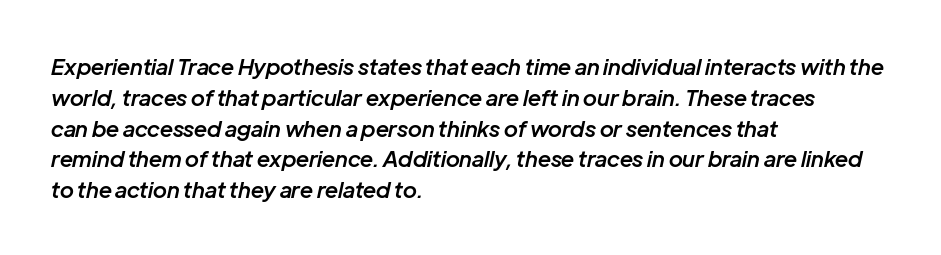
Q: Is the text bold? A: Semi-bold.
Q: Is the text italic (slanted)? A: Yes, it leans right by about 12 degrees.
Q: Is the text underlined? A: No.
Q: How is the paragraph aligned? A: Left-aligned.
Q: Is the spacing between letters normal or unusually wide? A: Normal.
Q: Is the spacing between lines tight, normal or loose? A: Normal.
